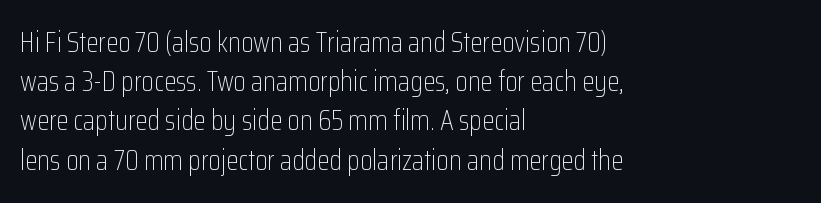
Nobody drew a line under any word here. You could not count columns in this text — the font is proportionally spaced. You can tell it's not italic because the verticals are truly vertical. The compositor pushed each line to the left boundary.
